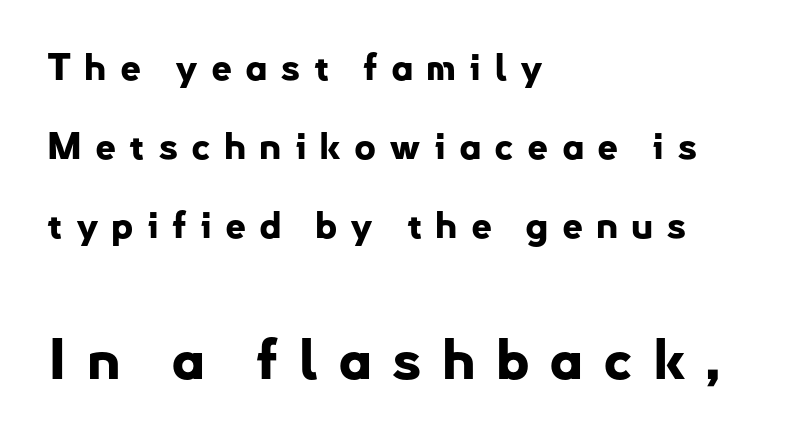
The image shows 56 px bold sans-serif type, upright; set left-aligned, loose line spacing (2.14x), unusually wide letter spacing (+0.35 em), not underlined; the second (bottom) block is 1.51x larger; low stroke contrast and a small x-height.
